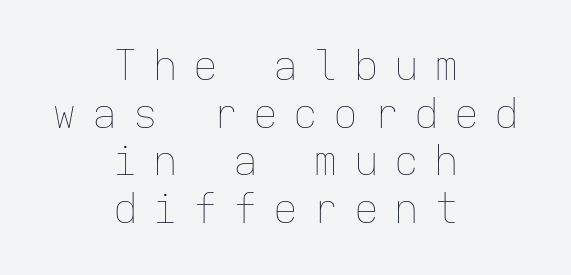
{"italic": "no", "bold": "no", "weight": "thin", "width": "normal", "stroke_contrast": "low", "x_height": "medium", "monospaced": "yes", "underline": "no", "align": "center", "line_spacing_ratio": 1.16, "letter_spacing": "wide", "letter_spacing_em": 0.38, "glyph_px": 41}
